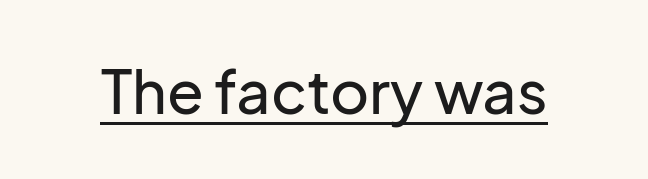
Q: Is the text italic (slanted)? A: No, it is upright.
Q: Is the typeface a serif or a sans-serif typeface? A: Sans-serif.
Q: Is the text underlined? A: Yes.
Q: Is the spacing between letters normal or unusually wide? A: Normal.
Q: Width (condensed, normal, or wide)? A: Normal.
Q: Stroke contrast? A: Low.
Q: x-height? A: Medium.
Q: Monospaced? A: No.
